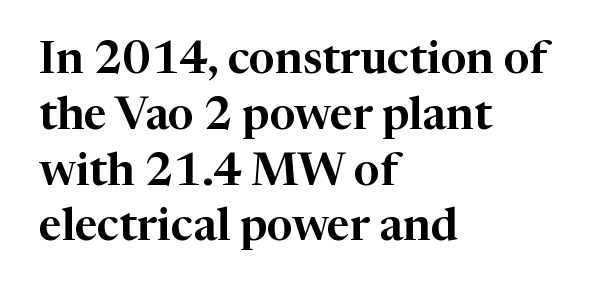
Underline: absent. Is this a fixed-width face? No — the glyphs have proportional, varying widths. In CSS terms this would be text-align: left. Yep, those are serifs on the letters. Honestly, the letter spacing is just normal — you wouldn't notice it.
